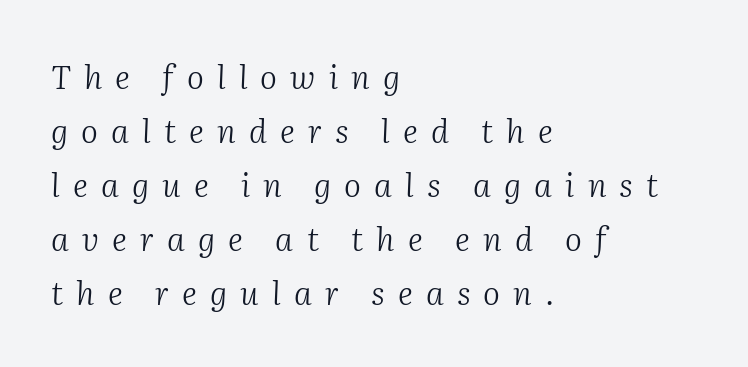
The image shows 32 px light serif type, italic (leaning right); set left-aligned, normal line spacing (1.69x), unusually wide letter spacing (+0.41 em), not underlined; medium stroke contrast and a medium x-height.
